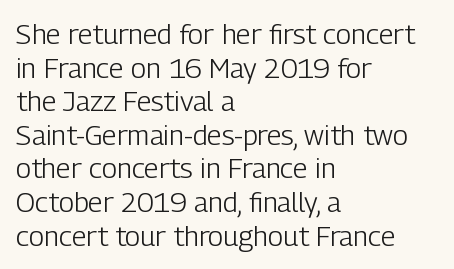
Horizontally, the lines are justified to the leading edge only. Stroke thickness stays within the range of a standard reading face or lighter. Varying glyph widths throughout — classic text-font behaviour. Stroke terminals: plain, sans-serif.
